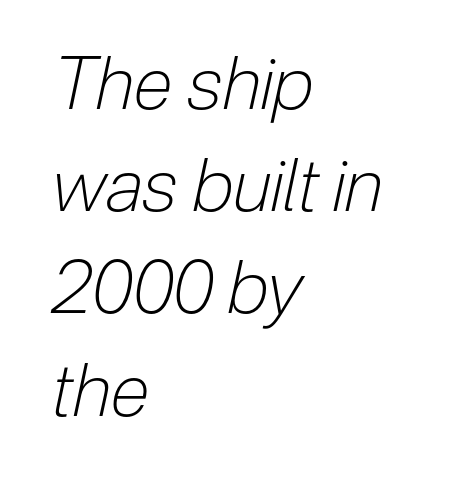
{"italic": "yes", "lean": "right", "slant_degrees": 12, "bold": "no", "weight": "light", "width": "condensed", "stroke_contrast": "low", "x_height": "medium", "monospaced": "no", "underline": "no", "align": "left", "line_spacing": "normal", "line_spacing_ratio": 1.4, "letter_spacing": "normal", "letter_spacing_em": 0.0, "glyph_px": 73}
